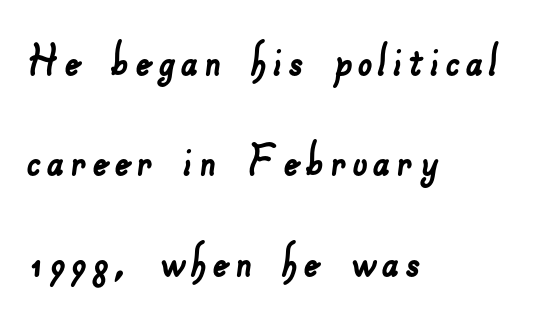
{"serif": "no", "width": "normal", "stroke_contrast": "low", "x_height": "small", "monospaced": "no", "underline": "no", "align": "left", "line_spacing": "loose", "line_spacing_ratio": 1.93, "glyph_px": 52}
